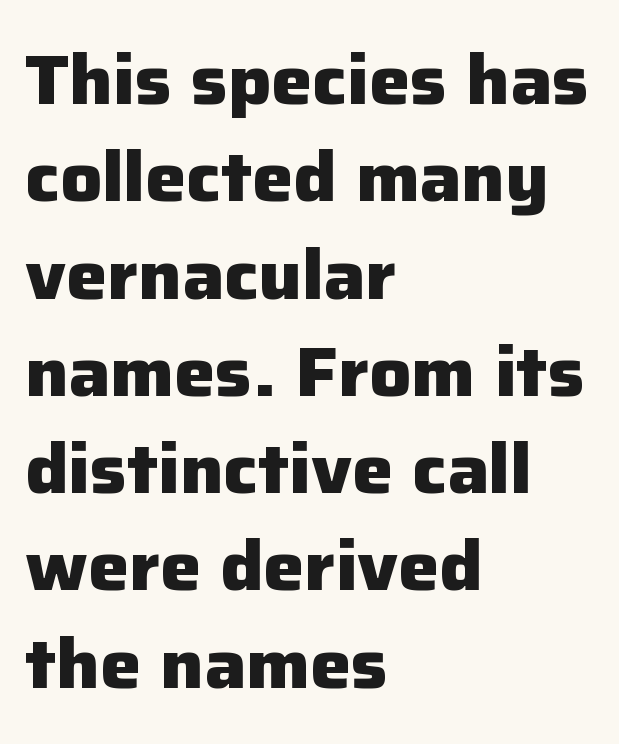
The image shows 69 px heavy sans-serif type, upright; set left-aligned, normal line spacing (1.41x), normal letter spacing, not underlined; low stroke contrast and a medium x-height.
